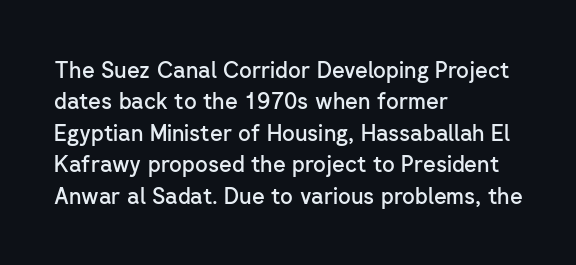
Q: Is the text bold? A: Semi-bold.
Q: Is the text italic (slanted)? A: No, it is upright.
Q: Is the text underlined? A: No.
Q: How is the paragraph aligned? A: Left-aligned.
Q: Is the spacing between letters normal or unusually wide? A: Normal.
Q: Is the spacing between lines tight, normal or loose? A: Normal.
